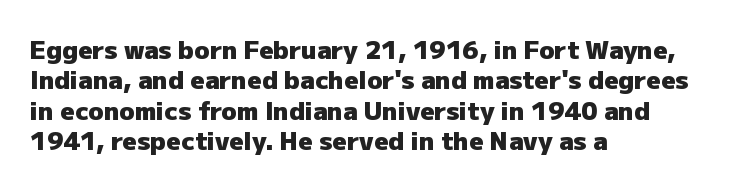
Q: Is the text bold? A: Yes.
Q: Is the text italic (slanted)? A: No, it is upright.
Q: Is the text underlined? A: No.
Q: How is the paragraph aligned? A: Left-aligned.
Q: Is the spacing between letters normal or unusually wide? A: Normal.
